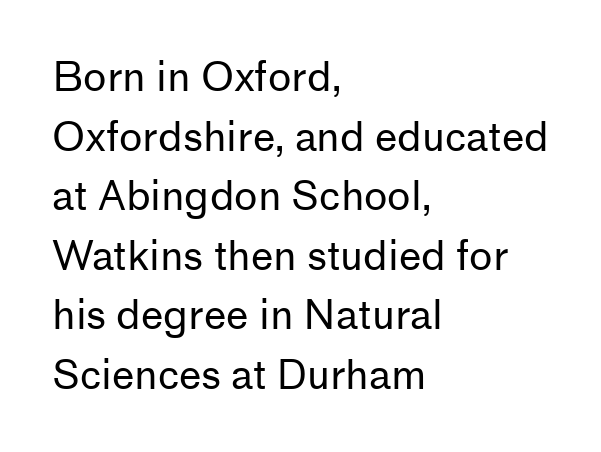
The image shows 40 px regular-weight sans-serif type, upright; set left-aligned, normal line spacing (1.49x), normal letter spacing, not underlined; low stroke contrast and a medium x-height.
